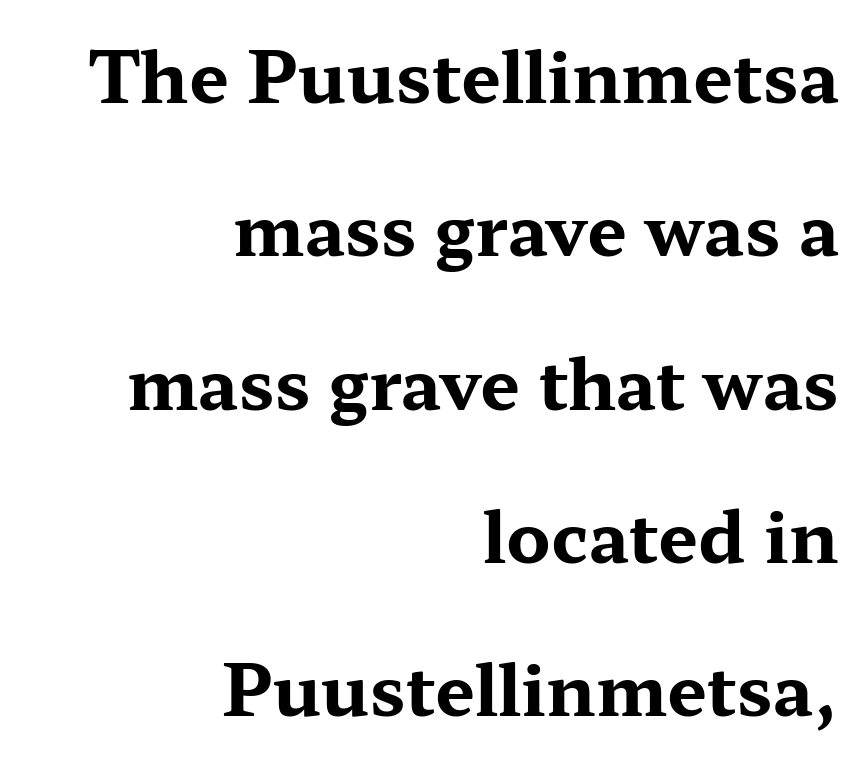
Q: Is the text bold? A: Yes.
Q: Is the text italic (slanted)? A: No, it is upright.
Q: Is the typeface a serif or a sans-serif typeface? A: Serif.
Q: Is the text underlined? A: No.
Q: How is the paragraph aligned? A: Right-aligned.
Q: Is the spacing between letters normal or unusually wide? A: Normal.
Q: Is the spacing between lines tight, normal or loose? A: Loose.
Q: Width (condensed, normal, or wide)? A: Wide.
Q: Stroke contrast? A: Medium.
Q: x-height? A: Medium.
Q: Monospaced? A: No.
